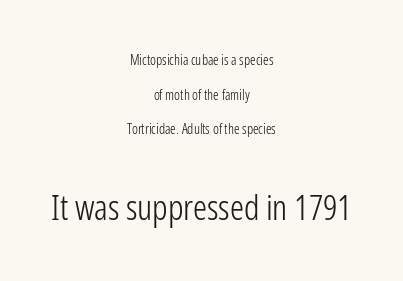
Q: Is the text bold? A: No.
Q: Is the text italic (slanted)? A: No, it is upright.
Q: Is the typeface a serif or a sans-serif typeface? A: Sans-serif.
Q: Is the text underlined? A: No.
Q: How is the paragraph aligned? A: Centered.
Q: Is the spacing between letters normal or unusually wide? A: Normal.
Q: Is the spacing between lines tight, normal or loose? A: Loose.
Q: Which block of text is set in a larger size, the first (top) or the second (bottom)? A: The second (bottom) one.
Q: Width (condensed, normal, or wide)? A: Condensed.
Q: Stroke contrast? A: Low.
Q: x-height? A: Medium.
Q: Monospaced? A: No.
